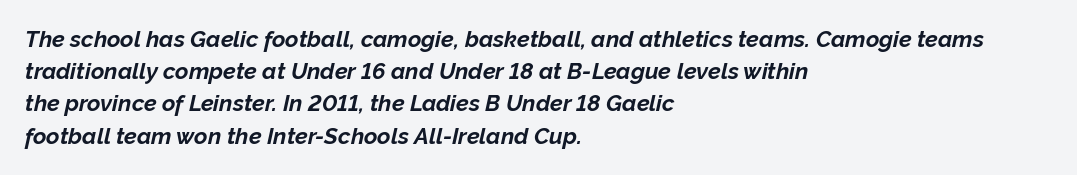
Vertical spacing — default. Has an underline been added? It has not. The tracking reads as untouched default to a designer's eye. The glyphs have the mass of a bold cut. Is the type slanted? Yes — the strokes lean at a clear angle.
